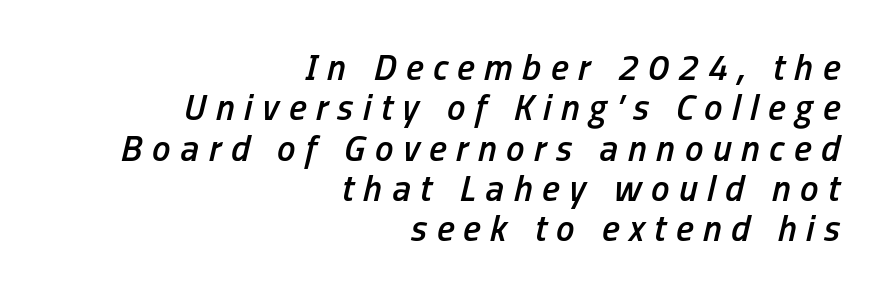
{"italic": "yes", "lean": "right", "slant_degrees": 13, "bold": "semi", "weight": "semibold", "width": "condensed", "stroke_contrast": "low", "x_height": "medium", "monospaced": "no", "underline": "no", "align": "right", "line_spacing": "tight", "line_spacing_ratio": 1.09, "letter_spacing": "wide", "letter_spacing_em": 0.26, "glyph_px": 37}
